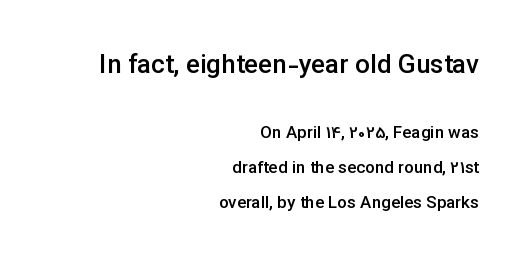
Q: Is the text bold? A: Semi-bold.
Q: Is the text italic (slanted)? A: No, it is upright.
Q: Is the text underlined? A: No.
Q: How is the paragraph aligned? A: Right-aligned.
Q: Is the spacing between letters normal or unusually wide? A: Normal.
Q: Is the spacing between lines tight, normal or loose? A: Loose.
Q: Which block of text is set in a larger size, the first (top) or the second (bottom)? A: The first (top) one.
